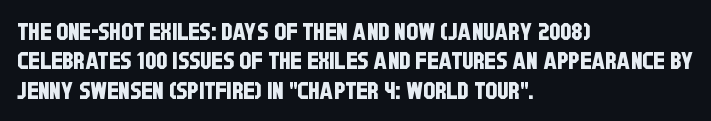
The image shows 24 px text type; set left-aligned, line spacing 1.22x, normal letter spacing, not underlined.
